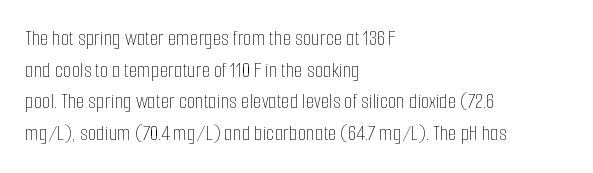
{"italic": "no", "bold": "no", "underline": "no", "align": "left", "line_spacing": "normal", "line_spacing_ratio": 1.44, "letter_spacing": "normal", "letter_spacing_em": 0.0, "glyph_px": 22}
